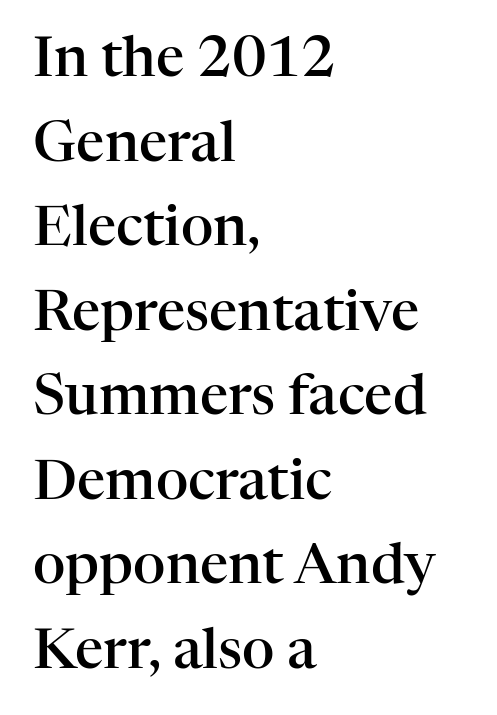
The image shows 56 px semibold serif type, upright; set left-aligned, normal line spacing (1.51x), normal letter spacing, not underlined; high stroke contrast and a medium x-height.
